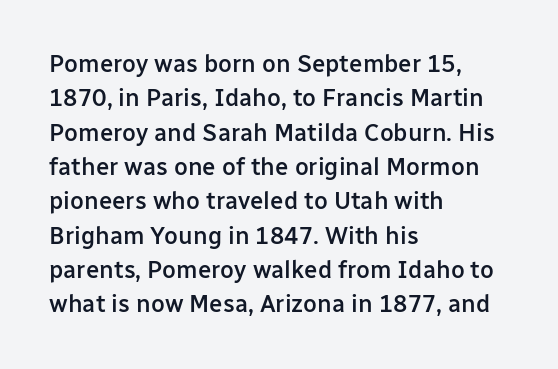
The image shows 24 px text type, upright; set left-aligned, normal line spacing (1.43x), normal letter spacing, not underlined.
